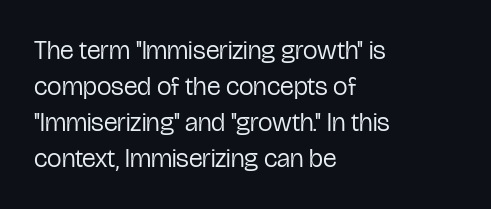
The characters are drawn with everyday or finer stroke widths. Line beginnings align vertically; line endings do not. Rule under the text: the space is simply empty. Words appear dense and cohesive because spacing is normal. Whoever set this chose a conventional vertical rhythm. Rendered with straight, roman letterforms.
